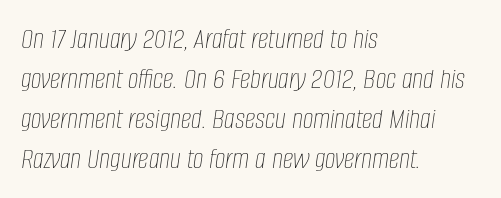
{"italic": "yes", "lean": "right", "slant_degrees": 8, "bold": "no", "weight": "thin", "width": "condensed", "stroke_contrast": "low", "x_height": "large", "monospaced": "no", "underline": "no", "align": "left", "line_spacing": "normal", "line_spacing_ratio": 1.33, "letter_spacing": "normal", "letter_spacing_em": 0.0, "glyph_px": 30}
